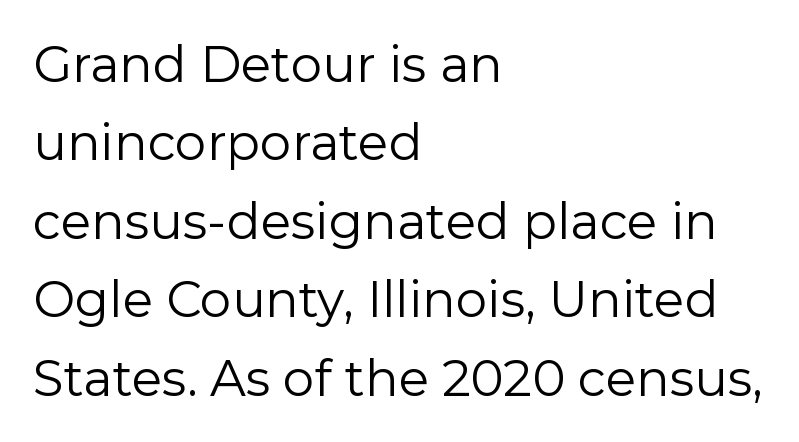
Letterform terminals end flat and unadorned throughout the passage. Left-aligned paragraph, ragged on the right. Quick note: not italic, upright. Words appear dense and cohesive because spacing is normal. The rows are spaced the way most documents space them. You could not count columns in this text — the font is proportionally spaced.
